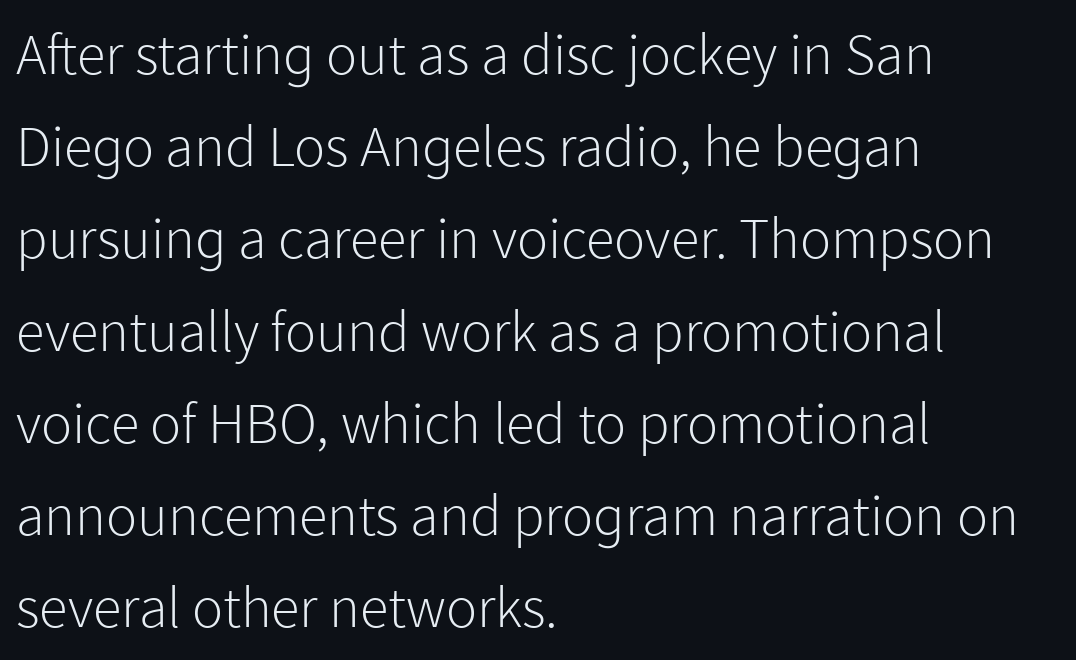
{"serif": "no", "italic": "no", "bold": "no", "weight": "light", "width": "normal", "stroke_contrast": "low", "x_height": "medium", "monospaced": "no", "underline": "no", "align": "left", "line_spacing": "normal", "line_spacing_ratio": 1.59, "letter_spacing": "normal", "letter_spacing_em": 0.0, "glyph_px": 58}
